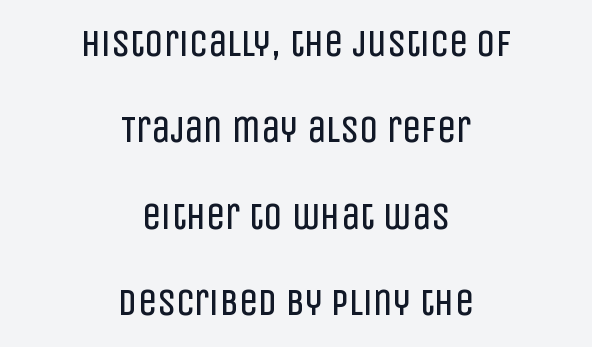
Q: Is the text bold? A: No.
Q: Is the text italic (slanted)? A: No, it is upright.
Q: Is the typeface a serif or a sans-serif typeface? A: Sans-serif.
Q: Is the text underlined? A: No.
Q: How is the paragraph aligned? A: Centered.
Q: Is the spacing between letters normal or unusually wide? A: Normal.
Q: Is the spacing between lines tight, normal or loose? A: Loose.
Q: Width (condensed, normal, or wide)? A: Condensed.
Q: Stroke contrast? A: Low.
Q: x-height? A: Large.
Q: Monospaced? A: No.
